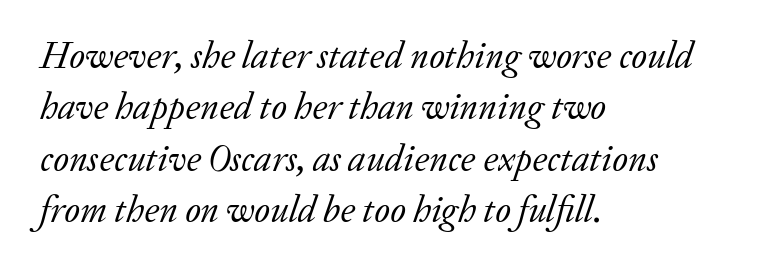
Nobody touched the tracking dial on this one. Yep, those are serifs on the letters. The zone under the glyphs is completely vacant. The setting favours the left margin, as ordinary paragraphs usually do. It's the slanting kind of type. Note the varied advance widths — an 'i' is clearly narrower than an 'm'.
